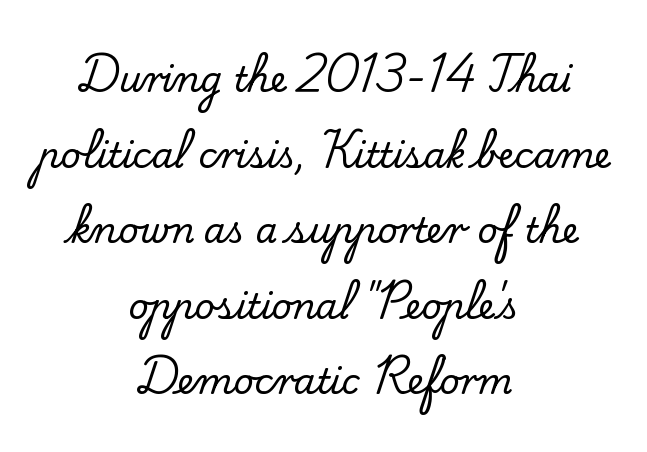
Underline: absent. Successive baselines arrive slowly, with a big drop between each. Here the designer chose a conventional face with non-uniform glyph widths. Casual observation: everything's sitting right in the middle.
